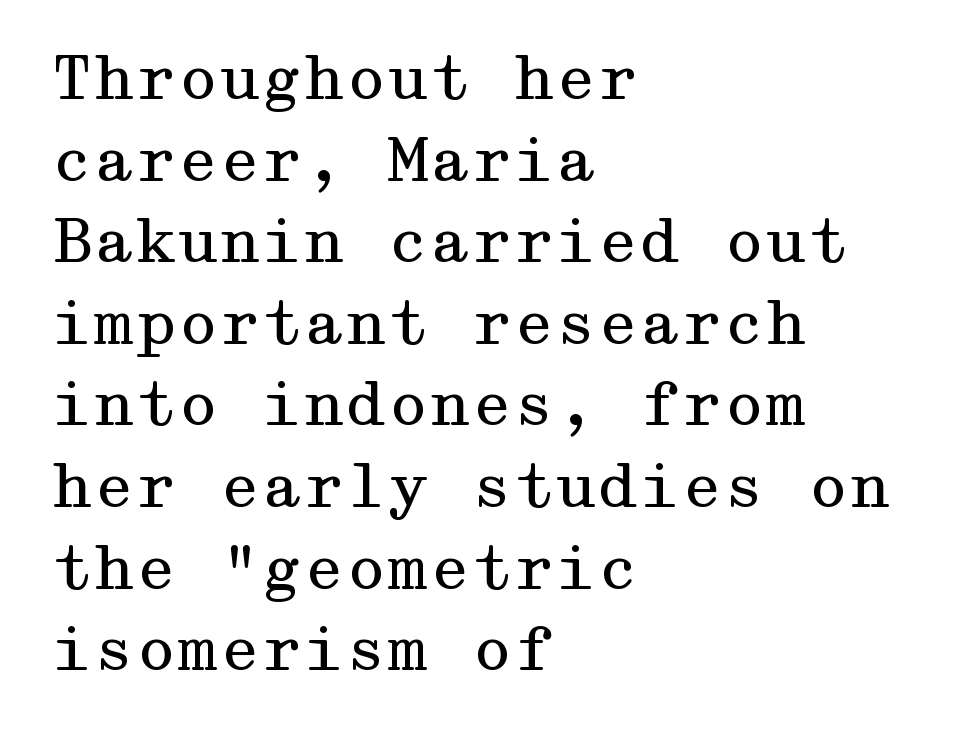
The image shows 60 px regular-weight, wide serif type, upright; set left-aligned, normal line spacing (1.36x), normal letter spacing, not underlined; medium stroke contrast and a medium x-height.
